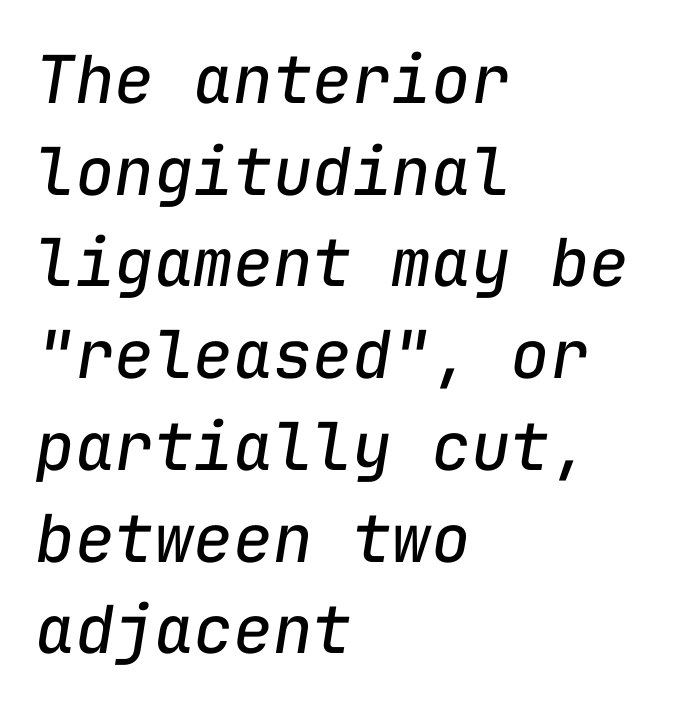
The image shows 66 px regular-weight type, italic (leaning right), monospaced; set left-aligned, normal line spacing (1.39x), normal letter spacing, not underlined; low stroke contrast and a medium x-height.
